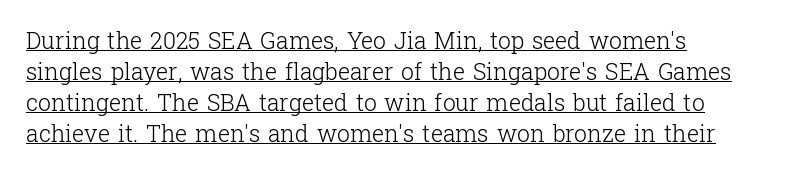
The image shows 23 px text type, upright; set left-aligned, normal line spacing (1.35x), normal letter spacing, underlined.
